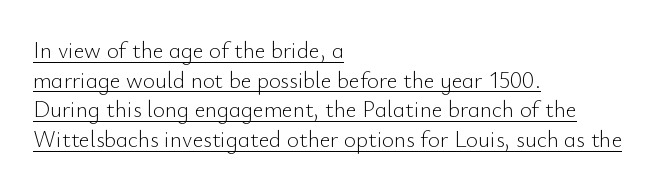
Horizontally, the lines are justified to the leading edge only. Letter spacing: default. Style check: upright. Honestly, the row spacing looks completely unremarkable. A quiet, ordinary-to-light weight characterises the typeface.
